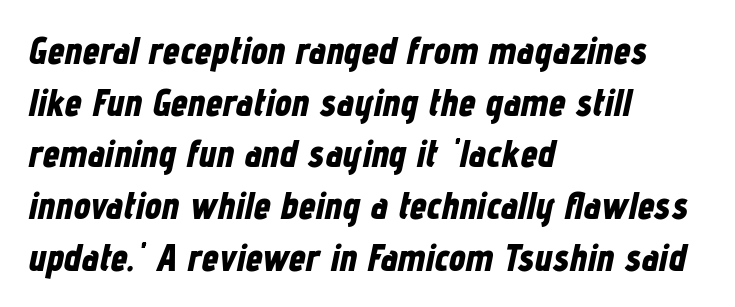
{"italic": "yes", "lean": "right", "slant_degrees": 12, "bold": "yes", "weight": "bold", "width": "condensed", "stroke_contrast": "low", "x_height": "medium", "monospaced": "no", "underline": "no", "align": "left", "line_spacing": "normal", "line_spacing_ratio": 1.36, "letter_spacing": "normal", "letter_spacing_em": 0.0, "glyph_px": 38}
